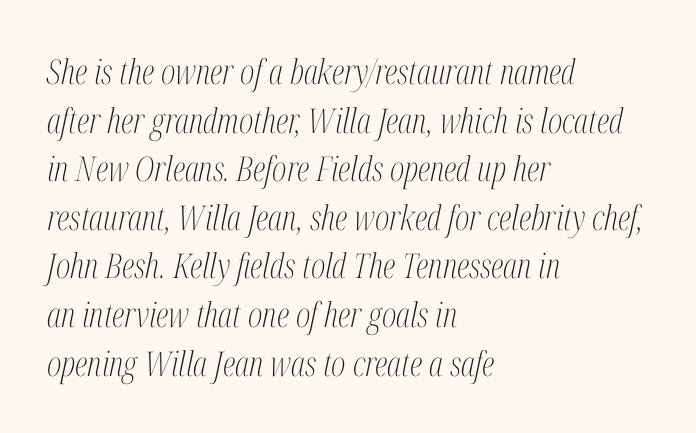
{"serif": "yes", "italic": "yes", "lean": "right", "slant_degrees": 12, "bold": "no", "weight": "light", "width": "condensed", "stroke_contrast": "medium", "x_height": "medium", "monospaced": "no", "underline": "no", "align": "left", "line_spacing": "normal", "line_spacing_ratio": 1.43, "letter_spacing": "normal", "letter_spacing_em": 0.0, "glyph_px": 34}
